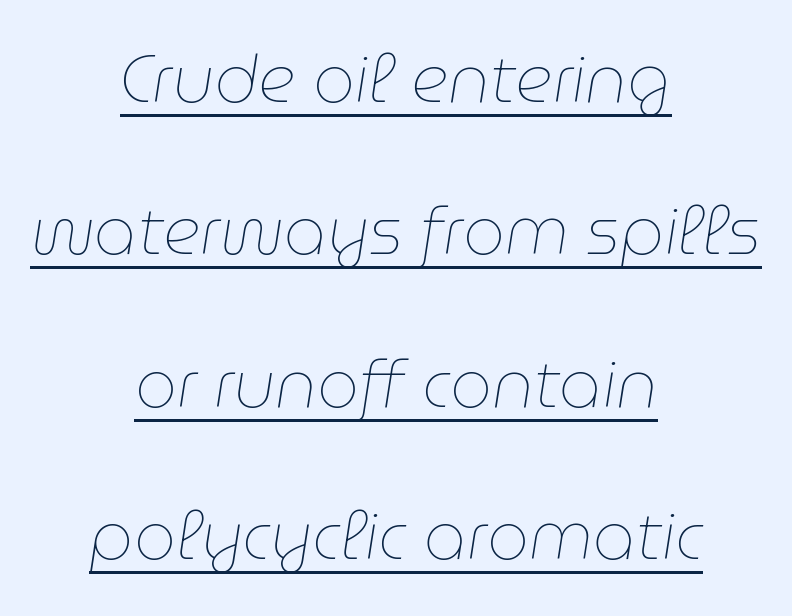
Q: Is the text bold? A: No.
Q: Is the text italic (slanted)? A: Yes, it leans right by about 9 degrees.
Q: Is the text underlined? A: Yes.
Q: How is the paragraph aligned? A: Centered.
Q: Is the spacing between letters normal or unusually wide? A: Normal.
Q: Is the spacing between lines tight, normal or loose? A: Loose.
Q: Width (condensed, normal, or wide)? A: Normal.
Q: Stroke contrast? A: Low.
Q: x-height? A: Medium.
Q: Monospaced? A: No.
